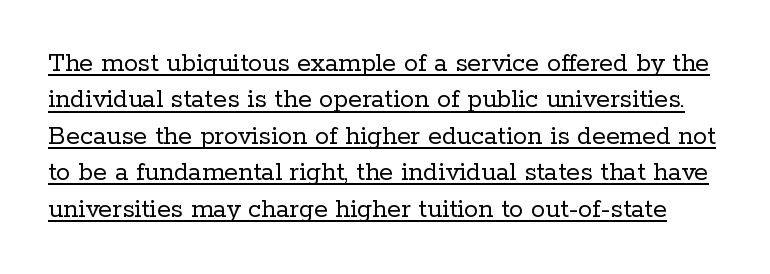
Between one letter and the next there's only the usual sliver of space. Like a heading marked for emphasis, these lines bear an underscore. No heavy texture on the line: the type isn't bold. The leading is moderate, giving the passage an even texture.
